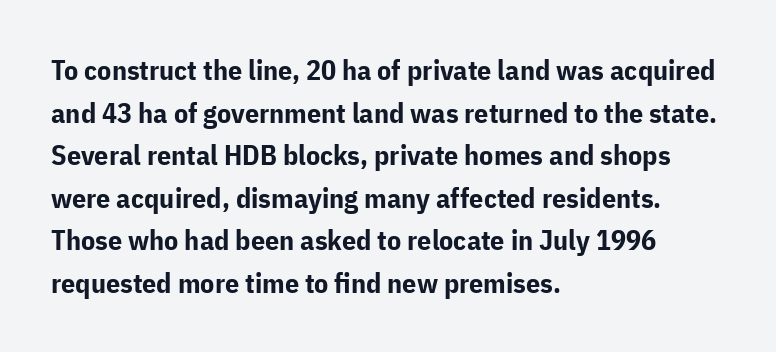
{"serif": "no", "italic": "no", "bold": "yes", "weight": "bold", "width": "normal", "stroke_contrast": "low", "x_height": "medium", "monospaced": "no", "underline": "no", "align": "left", "line_spacing": "normal", "line_spacing_ratio": 1.52, "letter_spacing": "normal", "letter_spacing_em": 0.0, "glyph_px": 28}
